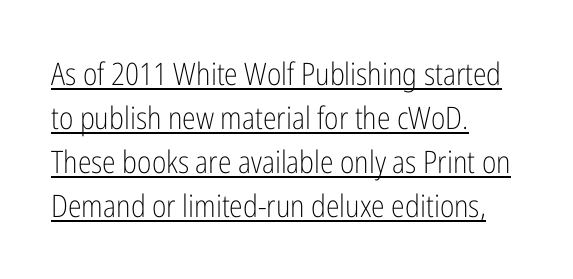
The image shows 31 px light, condensed sans-serif type, upright; set left-aligned, normal line spacing (1.42x), normal letter spacing, underlined; low stroke contrast and a medium x-height.
